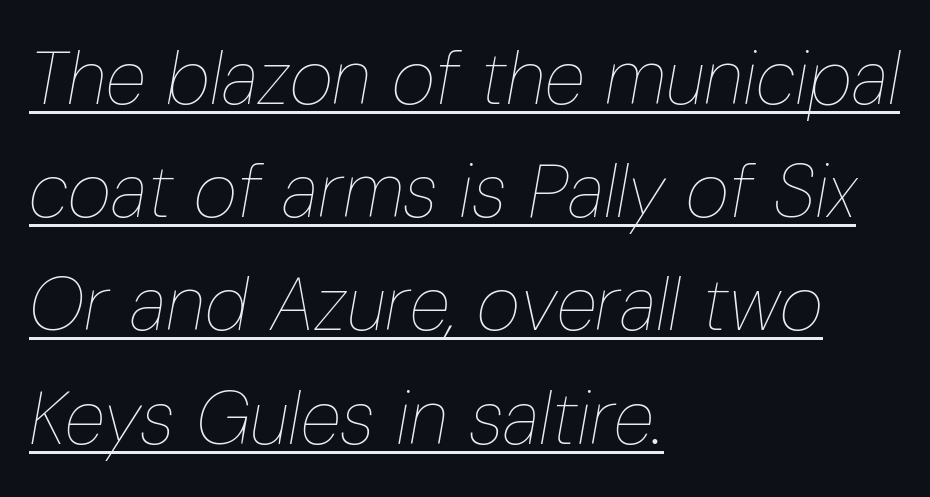
{"italic": "yes", "lean": "right", "slant_degrees": 10, "bold": "no", "weight": "thin", "width": "condensed", "stroke_contrast": "low", "x_height": "medium", "monospaced": "no", "underline": "yes", "align": "left", "line_spacing": "normal", "line_spacing_ratio": 1.51, "letter_spacing": "normal", "letter_spacing_em": 0.0, "glyph_px": 75}
